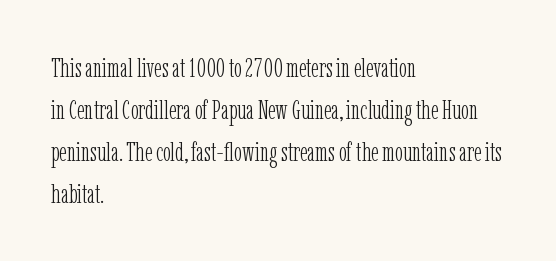
{"italic": "no", "bold": "no", "underline": "no", "align": "left", "line_spacing": "normal", "line_spacing_ratio": 1.55, "letter_spacing": "normal", "letter_spacing_em": 0.0, "glyph_px": 27}
